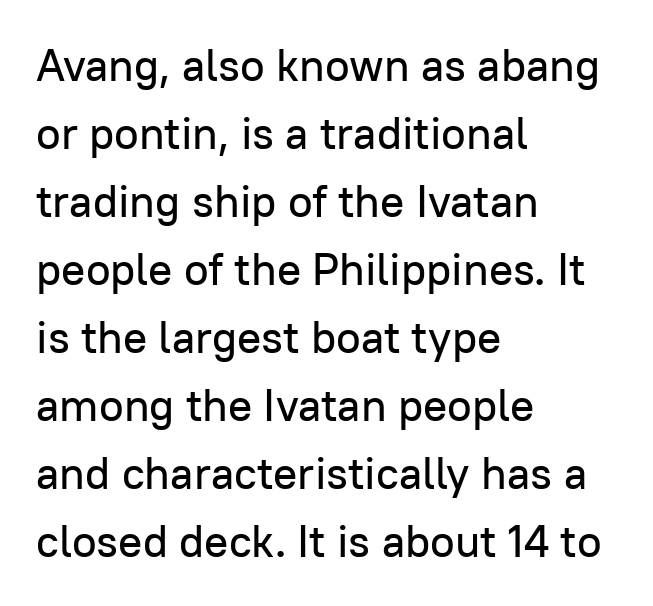
The image shows 45 px sans-serif type, upright; set left-aligned, normal line spacing (1.51x), normal letter spacing, not underlined; low stroke contrast and a medium x-height.
